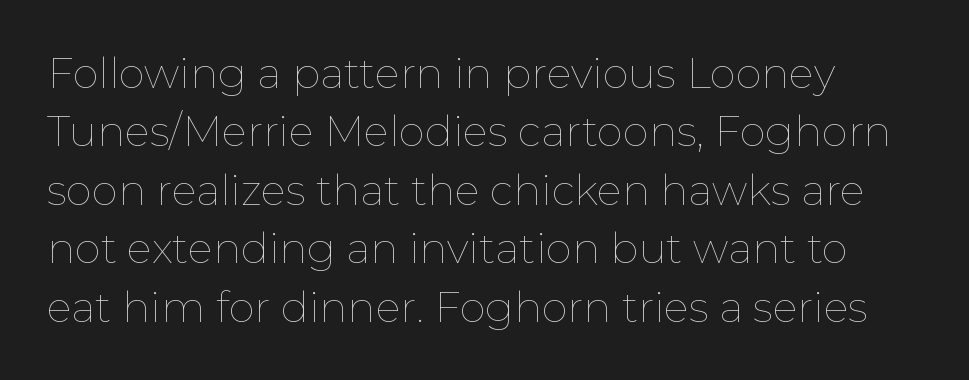
{"italic": "no", "bold": "no", "weight": "thin", "width": "normal", "stroke_contrast": "low", "x_height": "medium", "monospaced": "no", "underline": "no", "line_spacing": "normal", "line_spacing_ratio": 1.39, "letter_spacing": "normal", "letter_spacing_em": 0.0, "glyph_px": 42}
